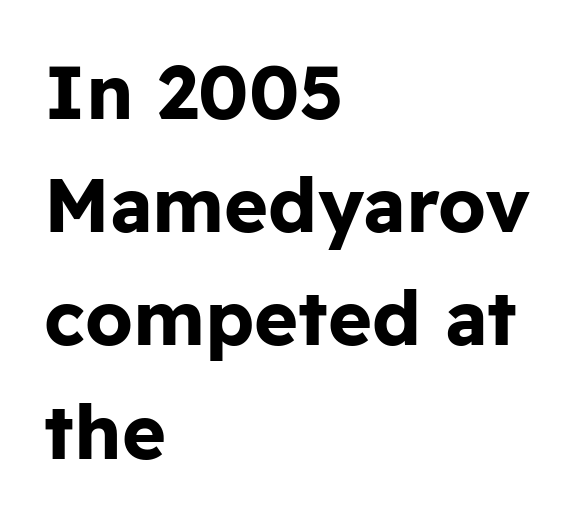
The passage shown is typed in a proportional face where columns would drift. Inter-character spacing is left at the font's built-in metrics. The letters are bold, with thick, heavy strokes. Nope, not italic — everything's standing straight.
